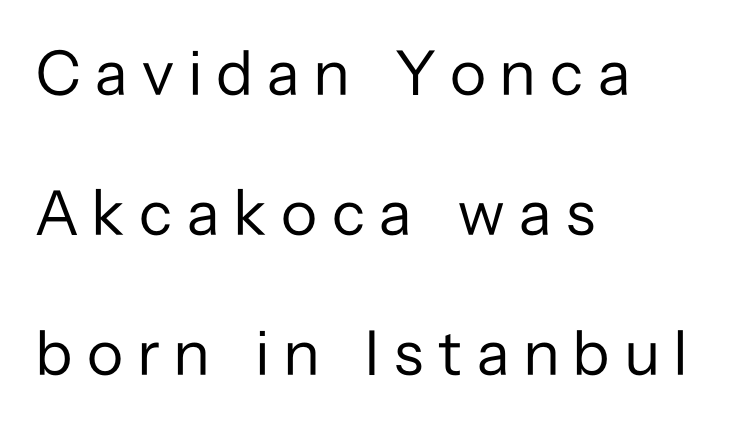
Q: Is the text bold? A: No.
Q: Is the text italic (slanted)? A: No, it is upright.
Q: Is the typeface a serif or a sans-serif typeface? A: Sans-serif.
Q: Is the text underlined? A: No.
Q: How is the paragraph aligned? A: Left-aligned.
Q: Is the spacing between letters normal or unusually wide? A: Unusually wide.
Q: Is the spacing between lines tight, normal or loose? A: Loose.
Q: Width (condensed, normal, or wide)? A: Normal.
Q: Stroke contrast? A: Low.
Q: x-height? A: Medium.
Q: Monospaced? A: No.
